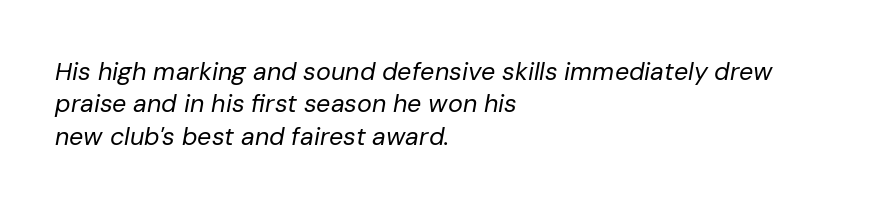
{"italic": "yes", "lean": "right", "slant_degrees": 10, "bold": "no", "underline": "no", "align": "left", "line_spacing": "normal", "line_spacing_ratio": 1.3, "letter_spacing": "normal", "letter_spacing_em": 0.0, "glyph_px": 25}
